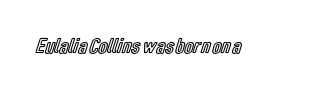
Short note: letters normally spaced. Lines of text with bare space underneath.
